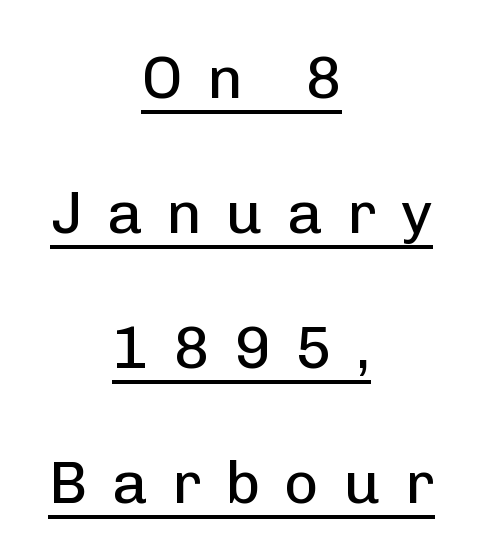
{"serif": "no", "italic": "no", "bold": "no", "weight": "regular", "width": "normal", "stroke_contrast": "low", "x_height": "medium", "monospaced": "no", "underline": "yes", "align": "center", "line_spacing": "loose", "line_spacing_ratio": 2.25, "letter_spacing": "wide", "letter_spacing_em": 0.4, "glyph_px": 60}
